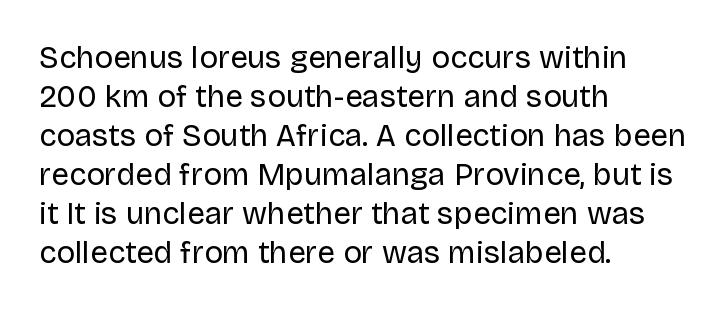
Q: Is the text bold? A: No.
Q: Is the text italic (slanted)? A: No, it is upright.
Q: Is the typeface a serif or a sans-serif typeface? A: Sans-serif.
Q: Is the text underlined? A: No.
Q: How is the paragraph aligned? A: Left-aligned.
Q: Is the spacing between letters normal or unusually wide? A: Normal.
Q: Is the spacing between lines tight, normal or loose? A: Normal.
Q: Width (condensed, normal, or wide)? A: Normal.
Q: Stroke contrast? A: Low.
Q: x-height? A: Large.
Q: Monospaced? A: No.
